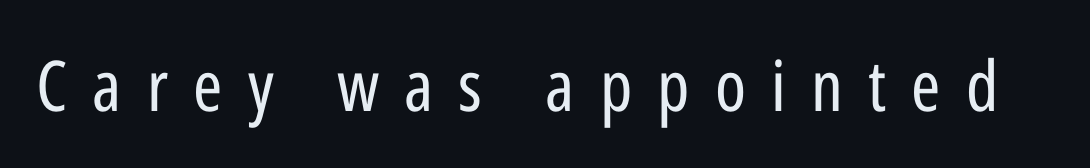
Q: Is the text bold? A: No.
Q: Is the text italic (slanted)? A: No, it is upright.
Q: Is the typeface a serif or a sans-serif typeface? A: Sans-serif.
Q: Is the text underlined? A: No.
Q: Is the spacing between letters normal or unusually wide? A: Unusually wide.
Q: Width (condensed, normal, or wide)? A: Condensed.
Q: Stroke contrast? A: Low.
Q: x-height? A: Medium.
Q: Monospaced? A: No.
